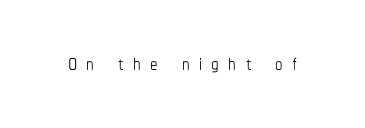
Q: Is the text bold? A: No.
Q: Is the text italic (slanted)? A: No, it is upright.
Q: Is the text underlined? A: No.
Q: Is the spacing between letters normal or unusually wide? A: Unusually wide.
Q: Width (condensed, normal, or wide)? A: Condensed.
Q: Stroke contrast? A: Low.
Q: x-height? A: Medium.
Q: Monospaced? A: No.
